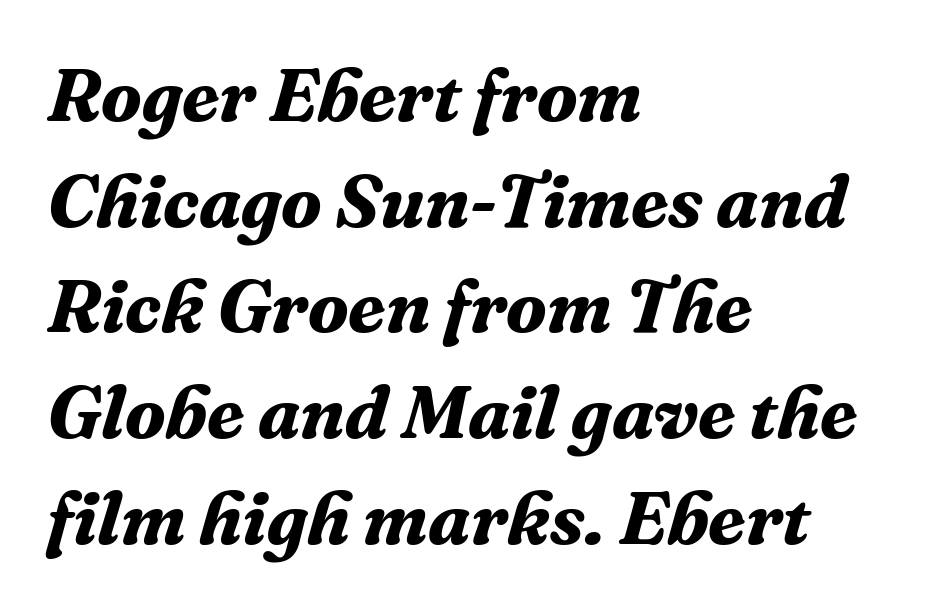
The image shows 75 px bold serif type, italic (leaning right); set left-aligned, normal line spacing (1.41x), normal letter spacing, not underlined; medium stroke contrast and a medium x-height.
